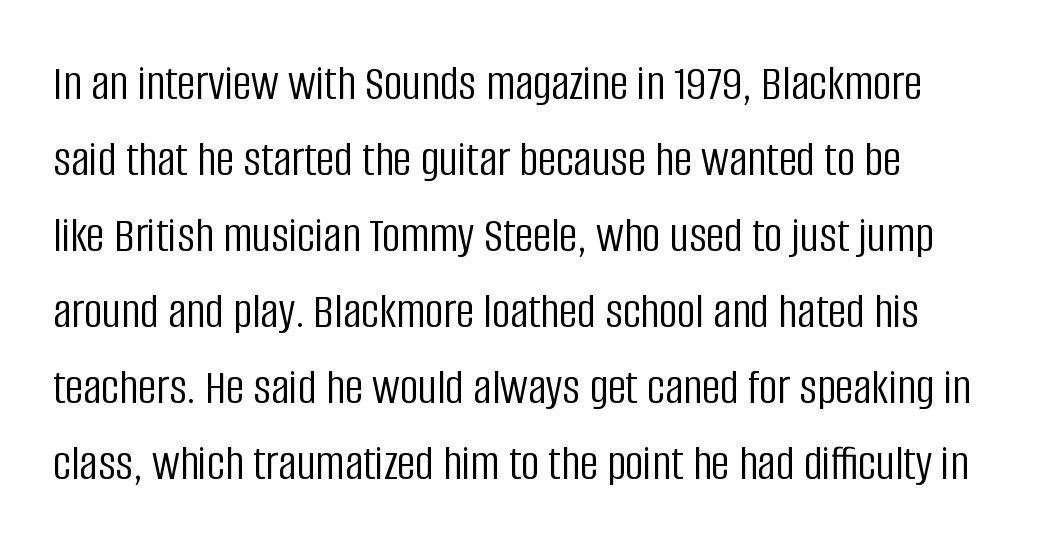
{"serif": "no", "italic": "no", "bold": "no", "weight": "light", "width": "condensed", "stroke_contrast": "low", "x_height": "large", "monospaced": "no", "underline": "no", "line_spacing": "normal", "line_spacing_ratio": 1.49, "letter_spacing": "normal", "letter_spacing_em": 0.0, "glyph_px": 51}
